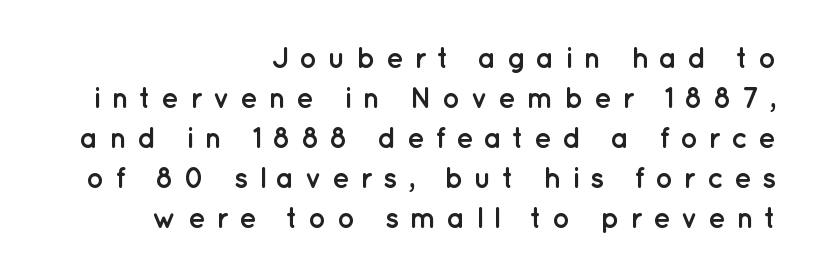
{"serif": "no", "italic": "no", "bold": "yes", "weight": "semibold", "width": "normal", "stroke_contrast": "low", "x_height": "medium", "monospaced": "no", "underline": "no", "align": "right", "line_spacing": "normal", "line_spacing_ratio": 1.38, "letter_spacing": "wide", "letter_spacing_em": 0.36, "glyph_px": 29}
